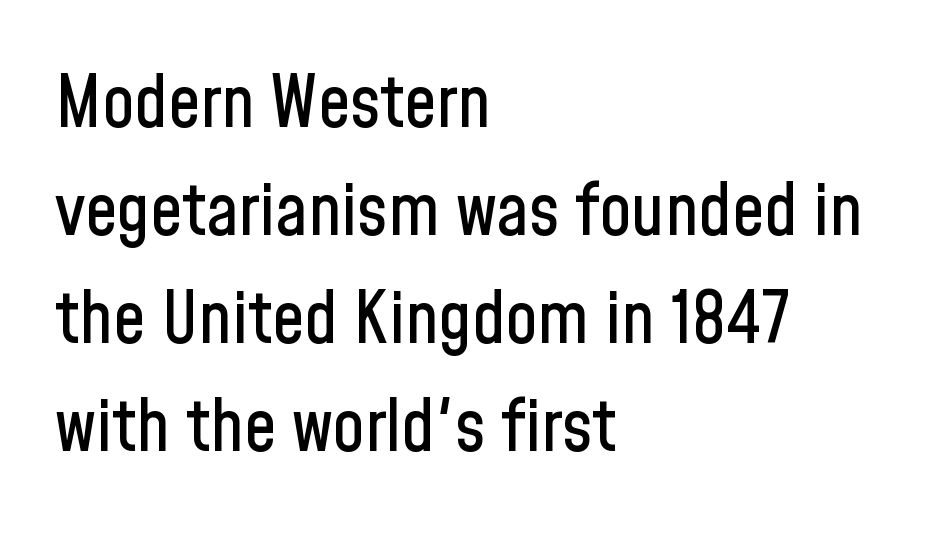
The image shows 72 px condensed sans-serif type, upright; set left-aligned, normal line spacing (1.5x), normal letter spacing, not underlined; low stroke contrast and a medium x-height.
